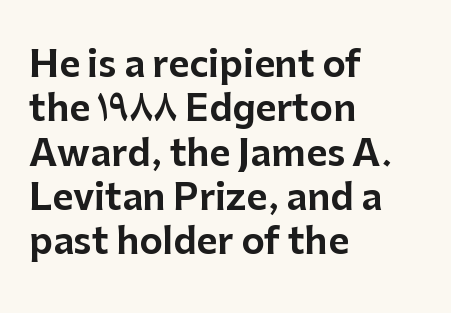
The image shows 36 px sans-serif type, upright; set left-aligned, line spacing 1.23x, normal letter spacing, not underlined; low stroke contrast and a medium x-height.
